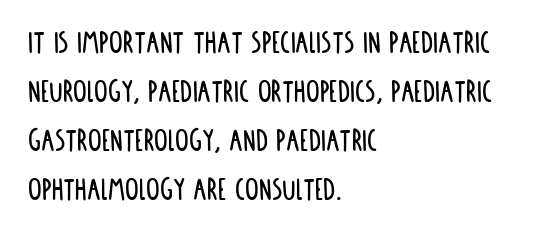
Q: Is the text italic (slanted)? A: No, it is upright.
Q: Is the typeface a serif or a sans-serif typeface? A: Sans-serif.
Q: Is the text underlined? A: No.
Q: How is the paragraph aligned? A: Left-aligned.
Q: Is the spacing between letters normal or unusually wide? A: Normal.
Q: Is the spacing between lines tight, normal or loose? A: Normal.
Q: Width (condensed, normal, or wide)? A: Condensed.
Q: Stroke contrast? A: Low.
Q: x-height? A: Large.
Q: Monospaced? A: No.
